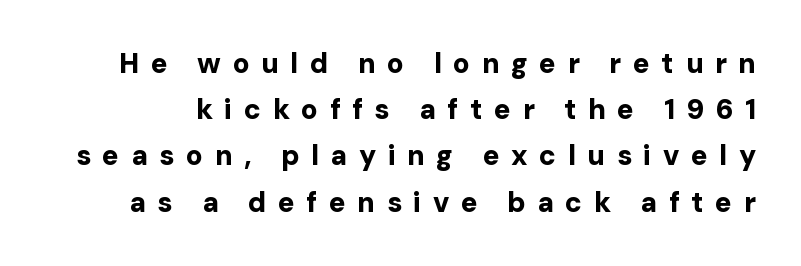
Q: Is the text bold? A: Yes.
Q: Is the text italic (slanted)? A: No, it is upright.
Q: Is the typeface a serif or a sans-serif typeface? A: Sans-serif.
Q: Is the text underlined? A: No.
Q: Is the spacing between letters normal or unusually wide? A: Unusually wide.
Q: Is the spacing between lines tight, normal or loose? A: Normal.
Q: Width (condensed, normal, or wide)? A: Normal.
Q: Stroke contrast? A: Low.
Q: x-height? A: Medium.
Q: Monospaced? A: No.
